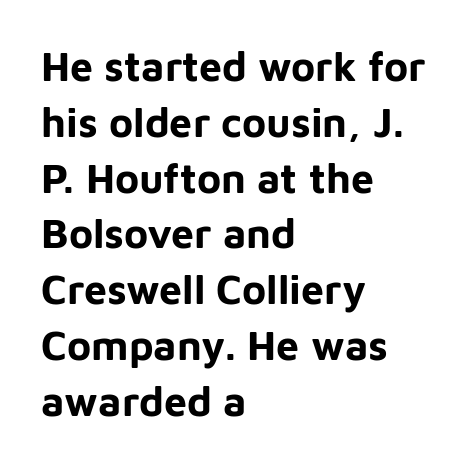
Q: Is the text bold? A: Yes.
Q: Is the text italic (slanted)? A: No, it is upright.
Q: Is the typeface a serif or a sans-serif typeface? A: Sans-serif.
Q: Is the text underlined? A: No.
Q: How is the paragraph aligned? A: Left-aligned.
Q: Is the spacing between letters normal or unusually wide? A: Normal.
Q: Is the spacing between lines tight, normal or loose? A: Normal.
Q: Width (condensed, normal, or wide)? A: Normal.
Q: Stroke contrast? A: Low.
Q: x-height? A: Medium.
Q: Monospaced? A: No.
